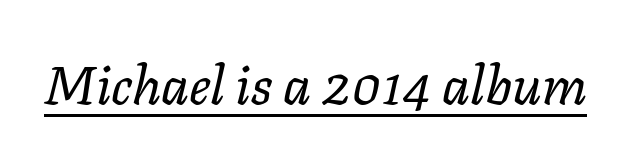
Q: Is the text bold? A: No.
Q: Is the text italic (slanted)? A: Yes, it leans right by about 11 degrees.
Q: Is the text underlined? A: Yes.
Q: Is the spacing between letters normal or unusually wide? A: Normal.
Q: Width (condensed, normal, or wide)? A: Normal.
Q: Stroke contrast? A: Low.
Q: x-height? A: Medium.
Q: Monospaced? A: No.
